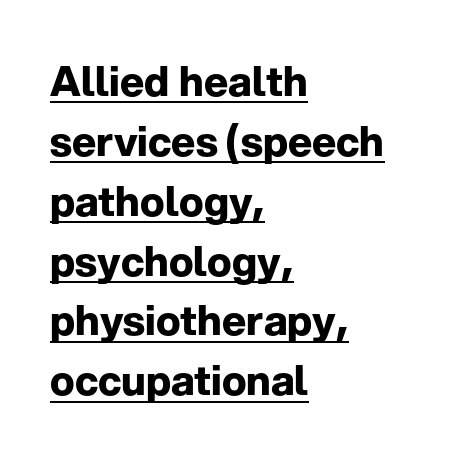
Every letter is thick-stroked: bold, no question. Students, observe the line beneath the letters — that is underlining. Line starts are locked; line ends wander. The font family rendered here belongs to the sans-serif group. Varying glyph widths throughout — classic text-font behaviour. Italic? Not at all — the glyphs are vertical.
